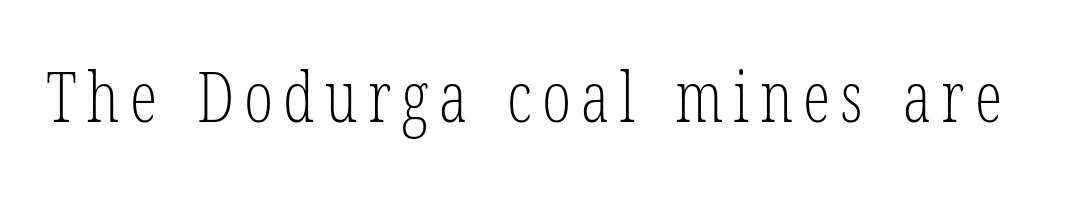
{"serif": "yes", "italic": "no", "bold": "no", "weight": "light", "width": "condensed", "stroke_contrast": "low", "x_height": "medium", "monospaced": "no", "underline": "no", "glyph_px": 69}
